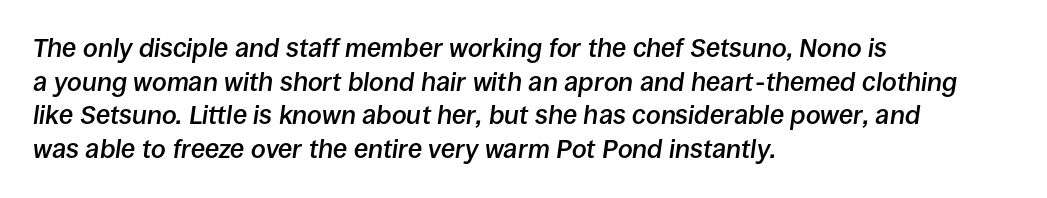
{"italic": "yes", "lean": "right", "slant_degrees": 8, "bold": "semi", "underline": "no", "align": "left", "line_spacing": "normal", "line_spacing_ratio": 1.29, "letter_spacing": "normal", "letter_spacing_em": 0.0, "glyph_px": 26}
